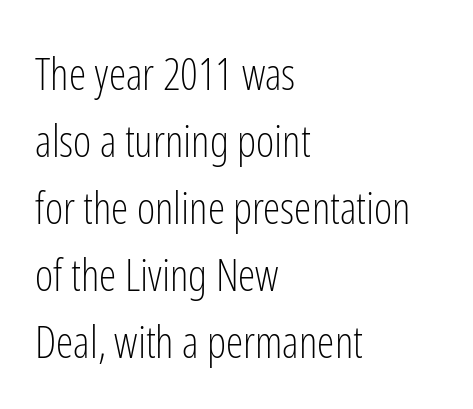
Q: Is the text bold? A: No.
Q: Is the text italic (slanted)? A: No, it is upright.
Q: Is the typeface a serif or a sans-serif typeface? A: Sans-serif.
Q: Is the text underlined? A: No.
Q: How is the paragraph aligned? A: Left-aligned.
Q: Is the spacing between letters normal or unusually wide? A: Normal.
Q: Is the spacing between lines tight, normal or loose? A: Normal.
Q: Width (condensed, normal, or wide)? A: Condensed.
Q: Stroke contrast? A: Low.
Q: x-height? A: Medium.
Q: Monospaced? A: No.
